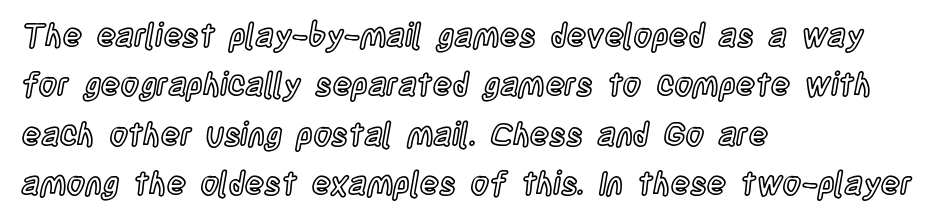
Descender tails drop into unmarked territory. How would I describe the line gaps? Plain and ordinary. This rendering leaves character spacing at its baseline value. The paragraph has a hard left edge and a soft right edge.
